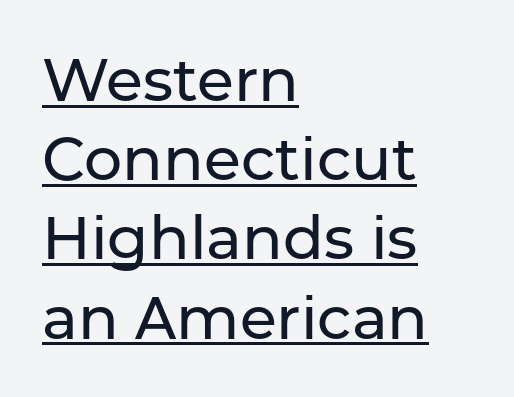
Q: Is the text italic (slanted)? A: No, it is upright.
Q: Is the typeface a serif or a sans-serif typeface? A: Sans-serif.
Q: Is the text underlined? A: Yes.
Q: How is the paragraph aligned? A: Left-aligned.
Q: Is the spacing between letters normal or unusually wide? A: Normal.
Q: Is the spacing between lines tight, normal or loose? A: Normal.
Q: Width (condensed, normal, or wide)? A: Normal.
Q: Stroke contrast? A: Low.
Q: x-height? A: Medium.
Q: Monospaced? A: No.
